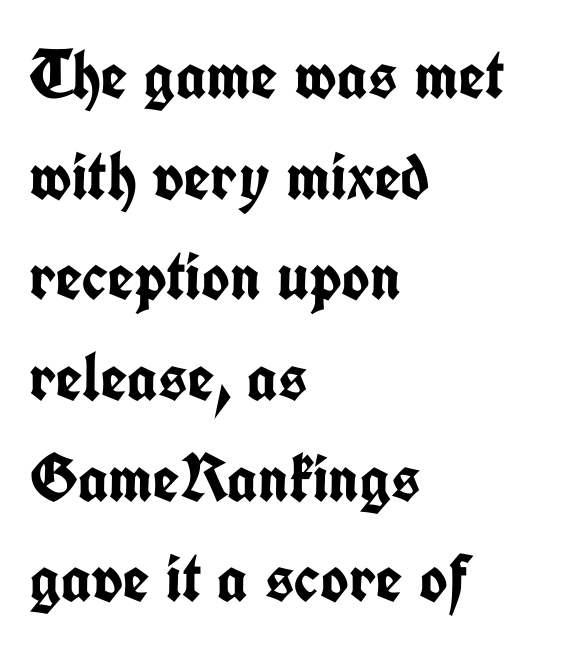
Q: Is the text bold? A: Yes.
Q: Is the text italic (slanted)? A: No, it is upright.
Q: Is the typeface a serif or a sans-serif typeface? A: Sans-serif.
Q: Is the text underlined? A: No.
Q: How is the paragraph aligned? A: Left-aligned.
Q: Is the spacing between letters normal or unusually wide? A: Normal.
Q: Is the spacing between lines tight, normal or loose? A: Normal.
Q: Width (condensed, normal, or wide)? A: Condensed.
Q: Stroke contrast? A: Low.
Q: x-height? A: Medium.
Q: Monospaced? A: No.
